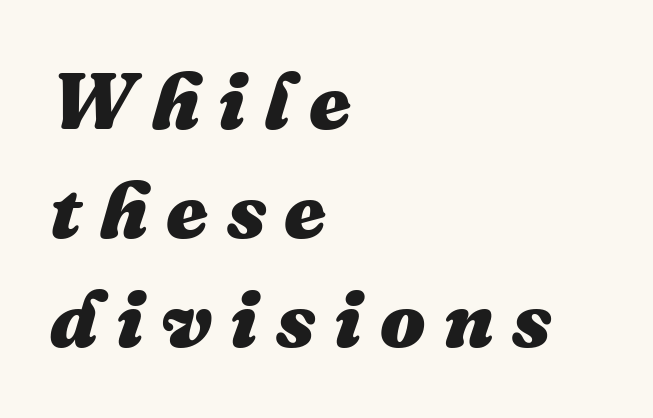
The image shows 80 px heavy type, italic (leaning right); set left-aligned, normal line spacing (1.36x), unusually wide letter spacing (+0.23 em), not underlined; medium stroke contrast and a medium x-height.
